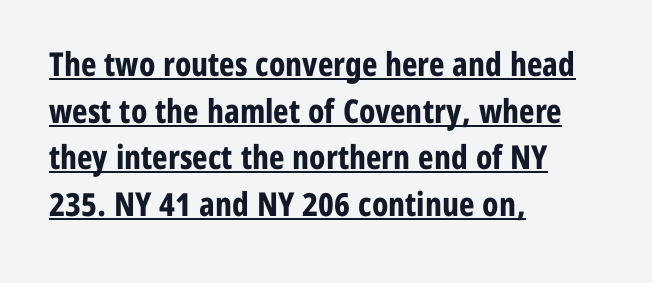
Q: Is the text bold? A: Yes.
Q: Is the text italic (slanted)? A: No, it is upright.
Q: Is the typeface a serif or a sans-serif typeface? A: Sans-serif.
Q: Is the text underlined? A: Yes.
Q: How is the paragraph aligned? A: Left-aligned.
Q: Is the spacing between letters normal or unusually wide? A: Normal.
Q: Is the spacing between lines tight, normal or loose? A: Normal.
Q: Width (condensed, normal, or wide)? A: Condensed.
Q: Stroke contrast? A: Low.
Q: x-height? A: Medium.
Q: Monospaced? A: No.
